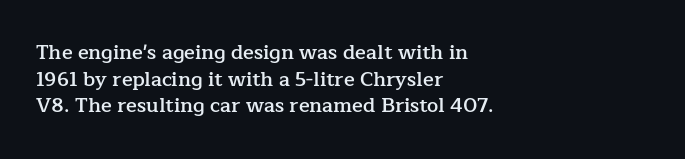
Q: Is the text bold? A: Semi-bold.
Q: Is the text italic (slanted)? A: No, it is upright.
Q: Is the text underlined? A: No.
Q: How is the paragraph aligned? A: Left-aligned.
Q: Is the spacing between letters normal or unusually wide? A: Normal.
Q: Is the spacing between lines tight, normal or loose? A: Normal.
